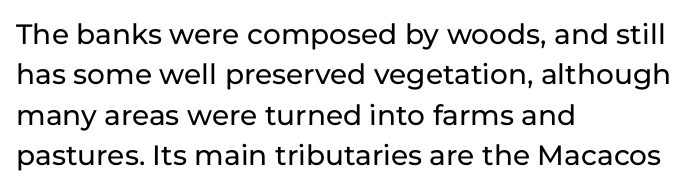
{"serif": "no", "italic": "no", "width": "normal", "stroke_contrast": "low", "x_height": "medium", "monospaced": "no", "underline": "no", "align": "left", "line_spacing": "normal", "line_spacing_ratio": 1.44, "letter_spacing": "normal", "letter_spacing_em": 0.0, "glyph_px": 28}
